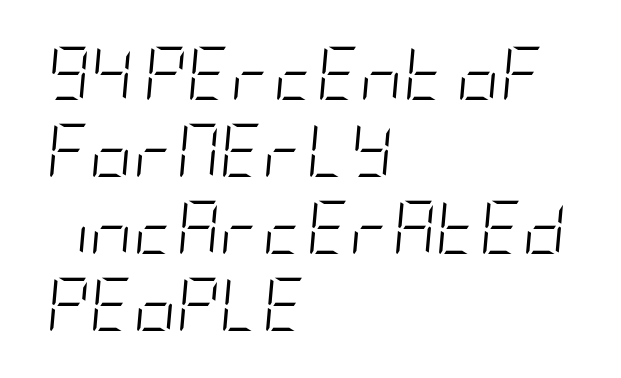
The image shows 53 px light, condensed type, italic (leaning right); set left-aligned, normal line spacing (1.45x), normal letter spacing, not underlined; low stroke contrast and a large x-height.
